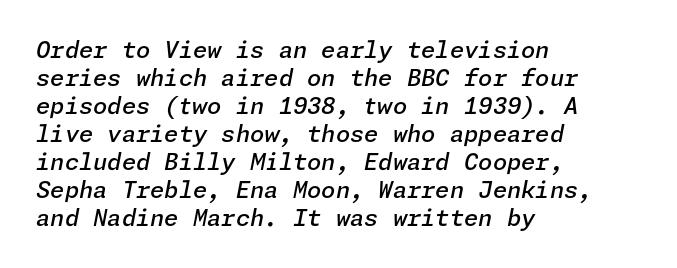
{"italic": "yes", "lean": "right", "slant_degrees": 11, "bold": "semi", "underline": "no", "align": "left", "line_spacing_ratio": 1.22, "letter_spacing": "normal", "letter_spacing_em": 0.0, "glyph_px": 23}
